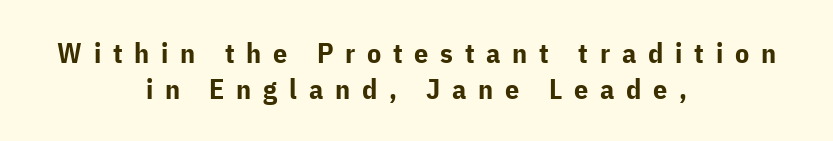
The font is running at its bold setting. A roman cut, with each character standing at attention. The letters advance in unequal steps, a hallmark of proportional type. Does the leading feel generous? No, just average. A typesetter would label this face a sans.
